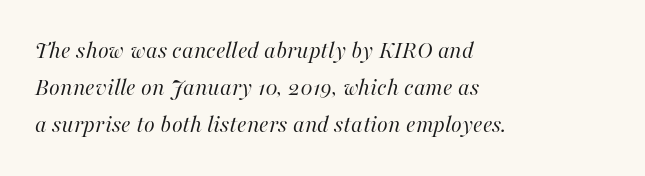
{"italic": "yes", "lean": "right", "slant_degrees": 16, "bold": "no", "underline": "no", "align": "left", "line_spacing": "normal", "line_spacing_ratio": 1.49, "letter_spacing": "normal", "letter_spacing_em": 0.0, "glyph_px": 25}
